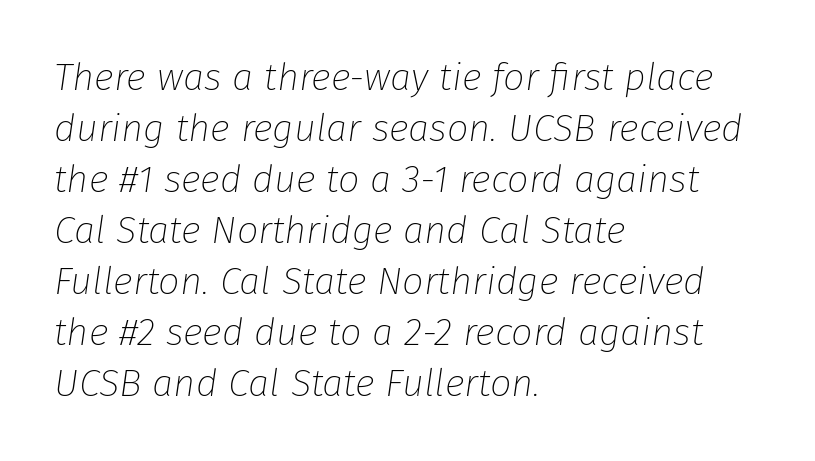
Q: Is the text bold? A: No.
Q: Is the text italic (slanted)? A: Yes, it leans right by about 8 degrees.
Q: Is the text underlined? A: No.
Q: How is the paragraph aligned? A: Left-aligned.
Q: Is the spacing between letters normal or unusually wide? A: Normal.
Q: Is the spacing between lines tight, normal or loose? A: Normal.
Q: Width (condensed, normal, or wide)? A: Normal.
Q: Stroke contrast? A: Low.
Q: x-height? A: Medium.
Q: Monospaced? A: No.
